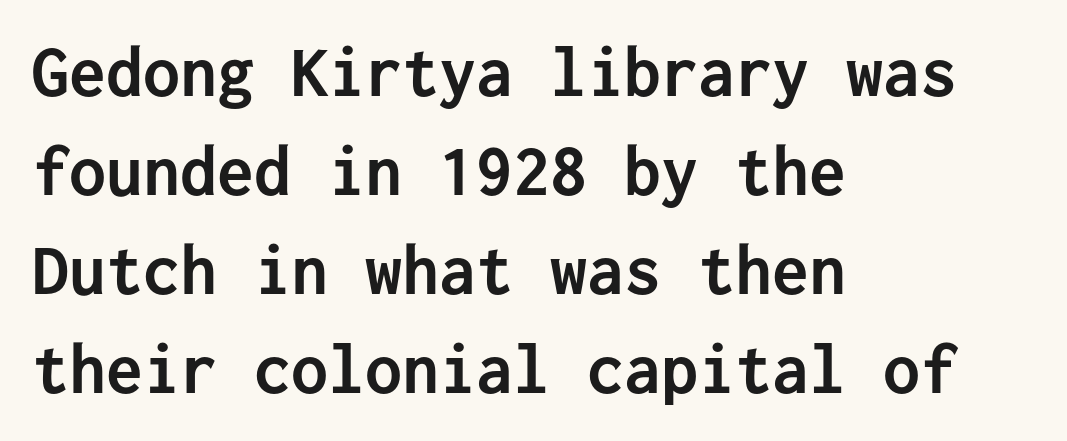
{"serif": "no", "italic": "no", "bold": "yes", "weight": "semibold", "width": "normal", "stroke_contrast": "low", "x_height": "medium", "monospaced": "yes", "underline": "no", "align": "left", "line_spacing": "normal", "line_spacing_ratio": 1.34, "letter_spacing": "normal", "letter_spacing_em": 0.0, "glyph_px": 74}
